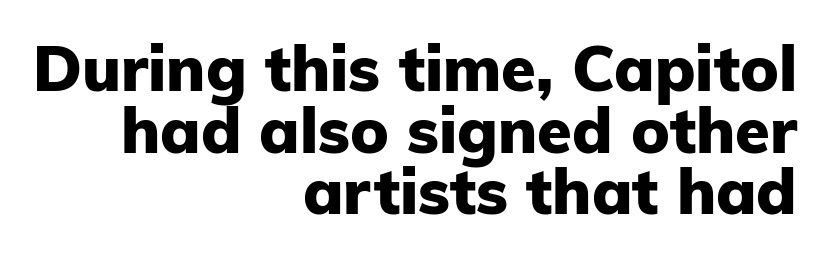
{"serif": "no", "italic": "no", "bold": "yes", "weight": "heavy", "width": "normal", "stroke_contrast": "low", "x_height": "medium", "monospaced": "no", "underline": "no", "align": "right", "line_spacing": "tight", "line_spacing_ratio": 0.98, "letter_spacing": "normal", "letter_spacing_em": 0.0, "glyph_px": 63}
